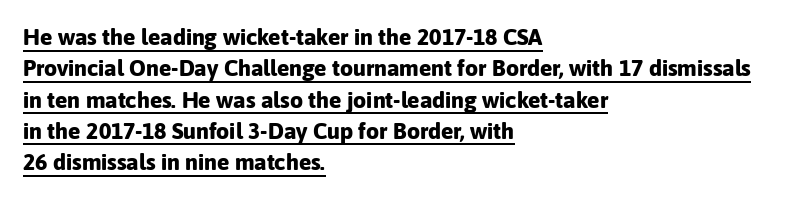
{"italic": "no", "bold": "yes", "underline": "yes", "align": "left", "line_spacing": "normal", "line_spacing_ratio": 1.36, "letter_spacing": "normal", "letter_spacing_em": 0.0, "glyph_px": 23}
